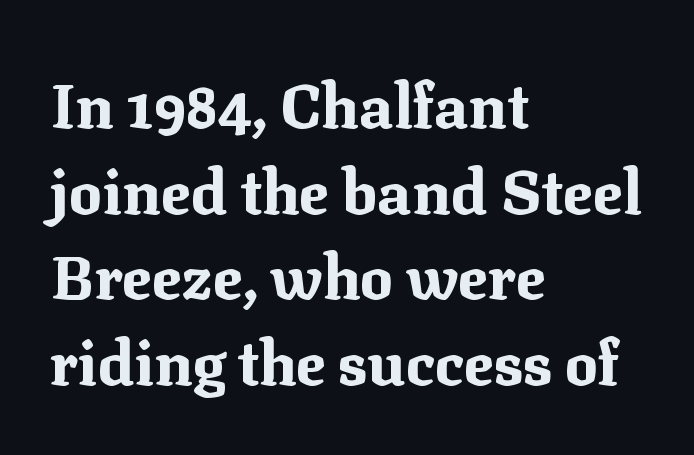
Pretty heavy lettering here — definitely bold. The rag falls on the right side of this text block. Proportional: the letters do not fall into vertical columns. Nobody drew a line under any word here. Each new line begins a customary step beneath the previous one. Regarding serifs, this sample has them.
